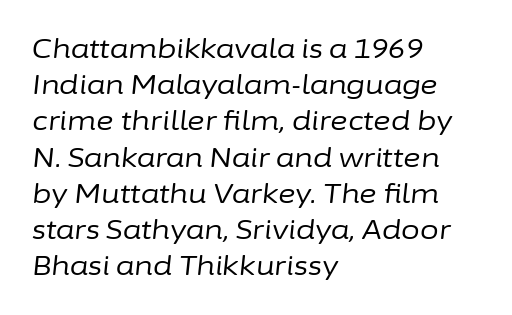
The image shows 27 px text type, italic (leaning right); set left-aligned, normal line spacing (1.34x), normal letter spacing, not underlined.
